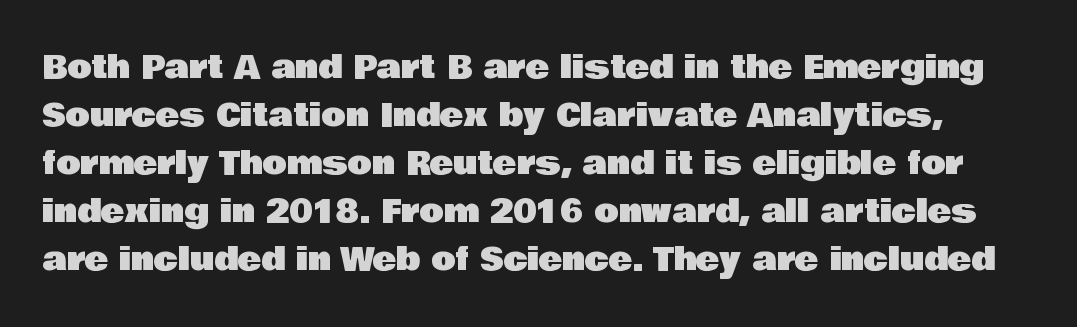
The designer left line spacing at the default. Only glyphs here, with clear space below each row. The type is set solid horizontally, with unmodified tracking. Note the varied advance widths — an 'i' is clearly narrower than an 'm'. The lettering stays uniformly vertical, giving the passage a roman look.
